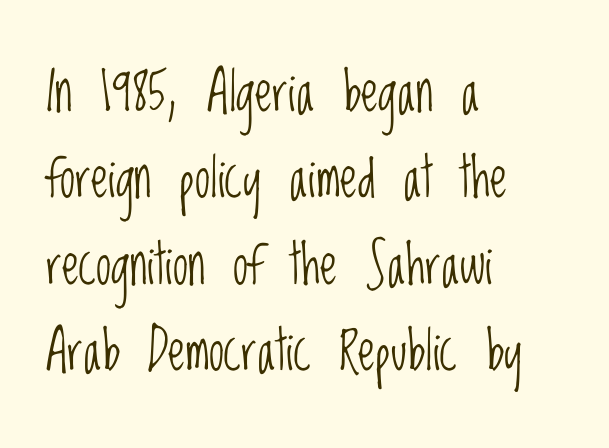
Q: Is the text bold? A: No.
Q: Is the text italic (slanted)? A: No, it is upright.
Q: Is the typeface a serif or a sans-serif typeface? A: Sans-serif.
Q: Is the text underlined? A: No.
Q: How is the paragraph aligned? A: Left-aligned.
Q: Is the spacing between letters normal or unusually wide? A: Normal.
Q: Is the spacing between lines tight, normal or loose? A: Normal.
Q: Width (condensed, normal, or wide)? A: Condensed.
Q: Stroke contrast? A: Low.
Q: x-height? A: Large.
Q: Monospaced? A: No.
